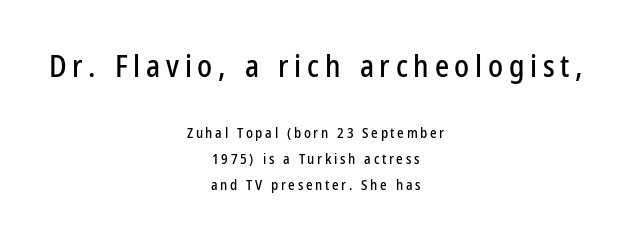
Proportional: the letters do not fall into vertical columns. The area under the type is left untouched. Horizontally, the lines are justified to the midpoint only. Look at the glyph heights: the upper group is clearly the bigger setting. Note: no serifs on the glyphs. You can tell it's not italic because the verticals are truly vertical.
